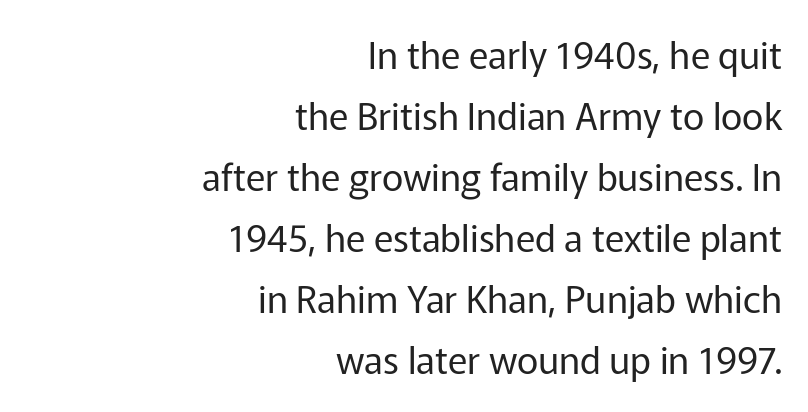
The image shows 37 px regular-weight sans-serif type, upright; set right-aligned, normal line spacing (1.65x), normal letter spacing, not underlined; low stroke contrast and a medium x-height.
